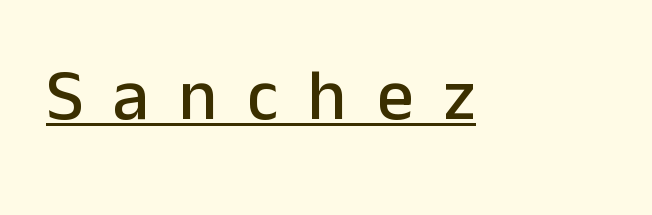
{"serif": "no", "italic": "no", "width": "normal", "stroke_contrast": "low", "x_height": "medium", "monospaced": "no", "underline": "yes", "letter_spacing": "wide", "letter_spacing_em": 0.41, "glyph_px": 72}
